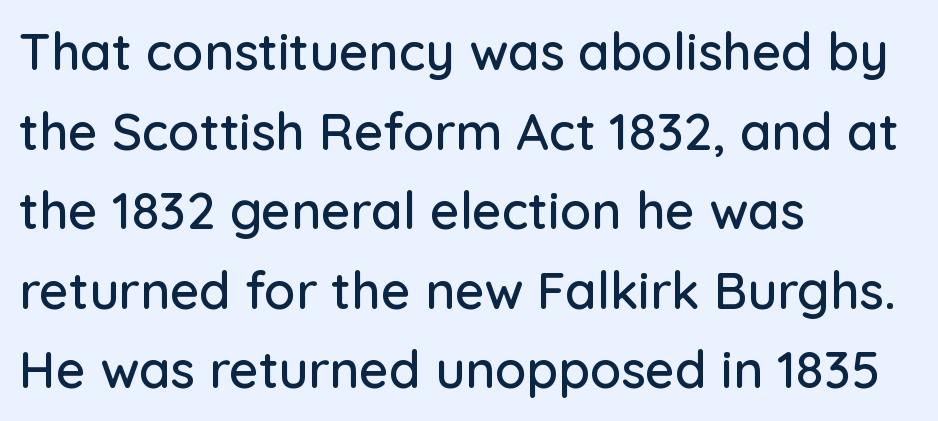
Honestly, the row spacing looks completely unremarkable. The face used here is a sans, in the tradition of grotesques and geometrics. All the whitespace from short lines collects on the right. Varying glyph widths throughout — classic text-font behaviour. Ordinary non-slanted type is in use. Letter spacing: default.
